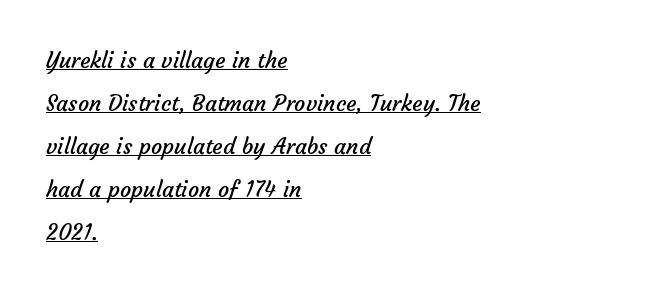
Notice how the passage keeps a crisp vertical edge on the left only. Honestly, the letter spacing is just normal — you wouldn't notice it. Decoration check: the copy is underlined. This sample trades compactness for vertical openness between lines. Is this a heavy cut? Hardly; it is regular or lighter.
